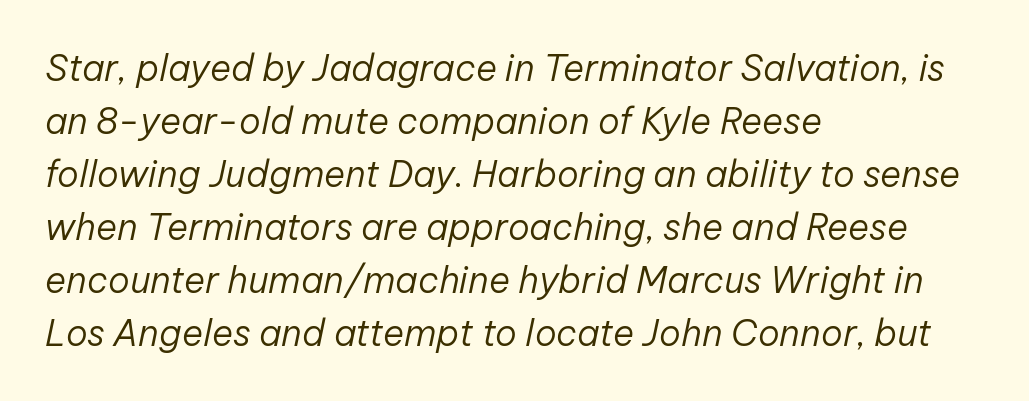
Q: Is the text bold? A: No.
Q: Is the text italic (slanted)? A: Yes, it leans right by about 12 degrees.
Q: Is the text underlined? A: No.
Q: How is the paragraph aligned? A: Left-aligned.
Q: Is the spacing between letters normal or unusually wide? A: Normal.
Q: Is the spacing between lines tight, normal or loose? A: Normal.
Q: Width (condensed, normal, or wide)? A: Normal.
Q: Stroke contrast? A: Low.
Q: x-height? A: Medium.
Q: Monospaced? A: No.
